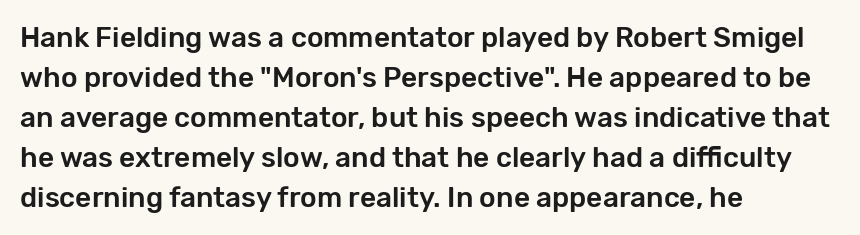
The image shows 28 px sans-serif type, upright; set left-aligned, normal line spacing (1.43x), normal letter spacing, not underlined; low stroke contrast and a medium x-height.
